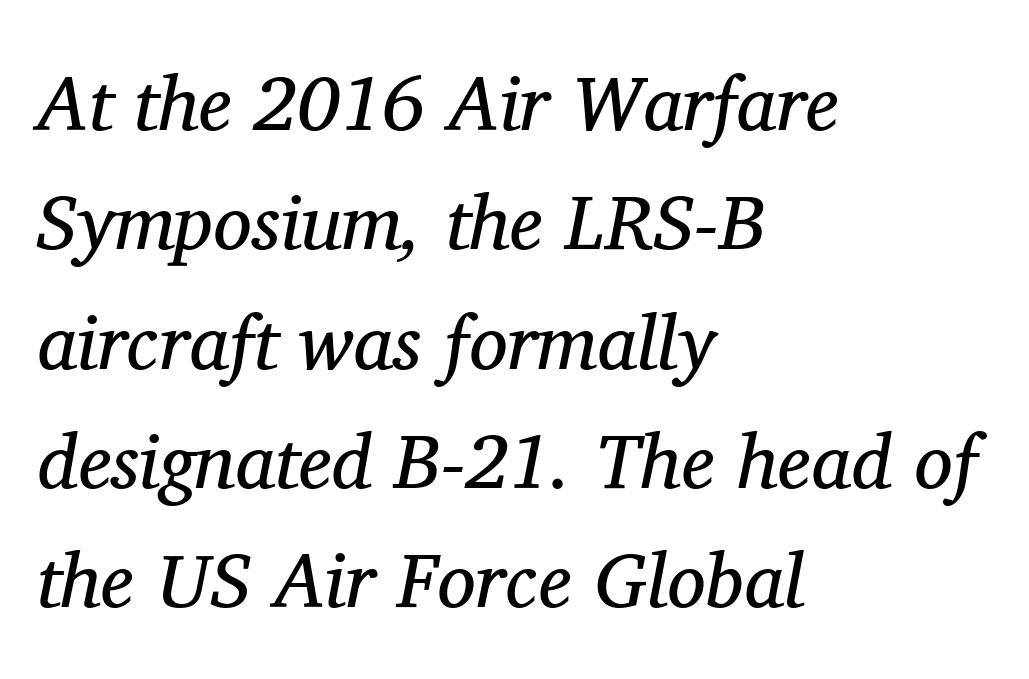
Q: Is the text bold? A: No.
Q: Is the text italic (slanted)? A: Yes, it leans right by about 11 degrees.
Q: Is the typeface a serif or a sans-serif typeface? A: Serif.
Q: Is the text underlined? A: No.
Q: How is the paragraph aligned? A: Left-aligned.
Q: Is the spacing between letters normal or unusually wide? A: Normal.
Q: Is the spacing between lines tight, normal or loose? A: Normal.
Q: Width (condensed, normal, or wide)? A: Normal.
Q: Stroke contrast? A: Medium.
Q: x-height? A: Medium.
Q: Monospaced? A: No.
